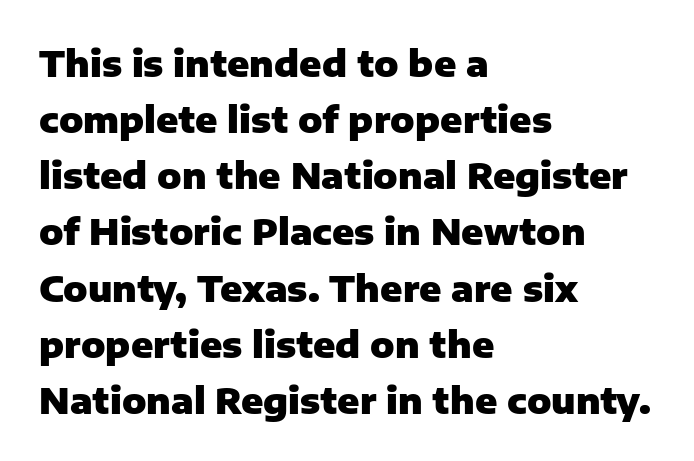
The image shows 36 px heavy sans-serif type, upright; set left-aligned, normal line spacing (1.56x), normal letter spacing, not underlined; low stroke contrast and a medium x-height.
